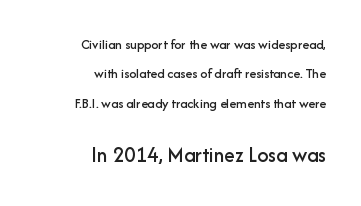
{"italic": "no", "underline": "no", "align": "right", "line_spacing": "loose", "line_spacing_ratio": 2.09, "letter_spacing": "normal", "letter_spacing_em": 0.0, "larger_block": "second", "size_ratio": 1.57, "glyph_px": 22}
